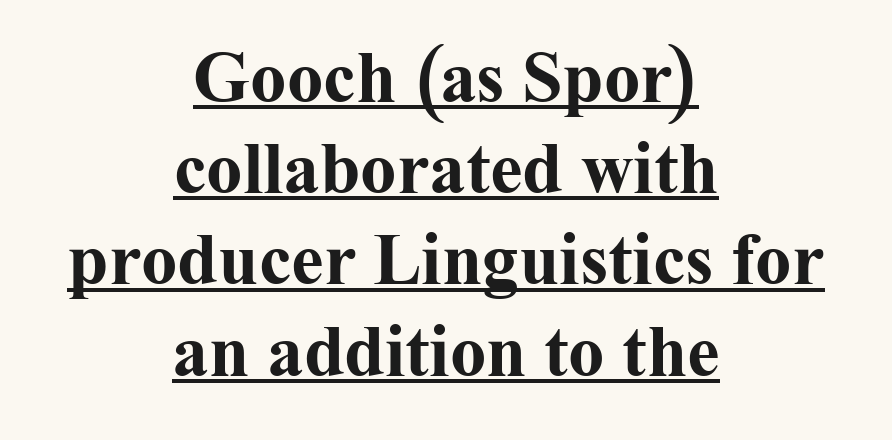
Q: Is the text bold? A: Yes.
Q: Is the text italic (slanted)? A: No, it is upright.
Q: Is the typeface a serif or a sans-serif typeface? A: Serif.
Q: Is the text underlined? A: Yes.
Q: How is the paragraph aligned? A: Centered.
Q: Is the spacing between letters normal or unusually wide? A: Normal.
Q: Is the spacing between lines tight, normal or loose? A: Normal.
Q: Width (condensed, normal, or wide)? A: Normal.
Q: Stroke contrast? A: Medium.
Q: x-height? A: Medium.
Q: Monospaced? A: No.
